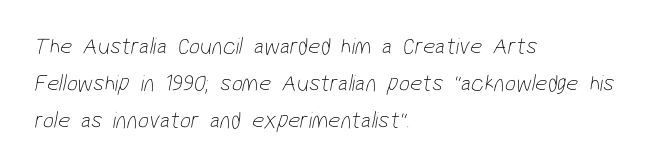
Q: Is the text bold? A: No.
Q: Is the text underlined? A: No.
Q: How is the paragraph aligned? A: Left-aligned.
Q: Is the spacing between letters normal or unusually wide? A: Normal.
Q: Is the spacing between lines tight, normal or loose? A: Normal.
